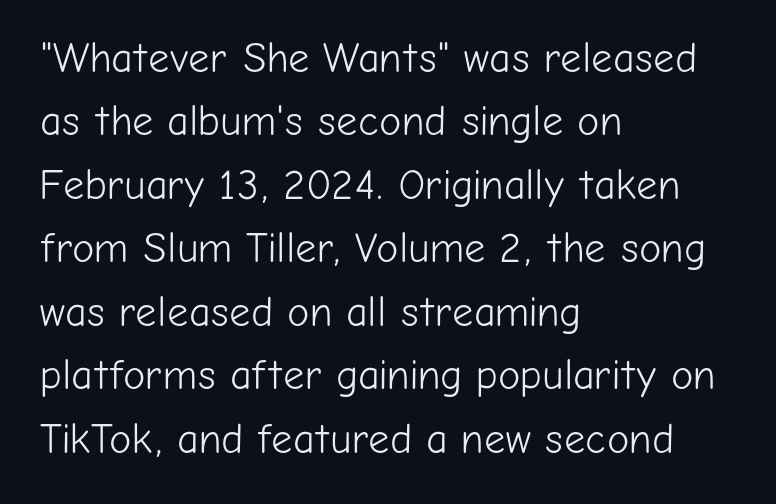
{"serif": "no", "italic": "no", "bold": "no", "weight": "light", "width": "normal", "stroke_contrast": "low", "x_height": "medium", "monospaced": "no", "underline": "no", "align": "left", "line_spacing": "normal", "line_spacing_ratio": 1.51, "letter_spacing": "normal", "letter_spacing_em": 0.0, "glyph_px": 42}
